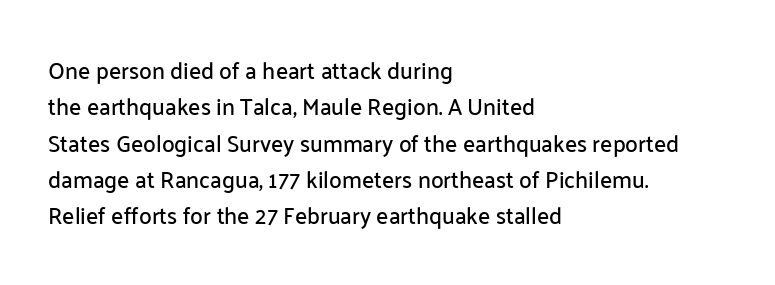
{"italic": "no", "underline": "no", "align": "left", "line_spacing": "normal", "line_spacing_ratio": 1.58, "letter_spacing": "normal", "letter_spacing_em": 0.0, "glyph_px": 23}
